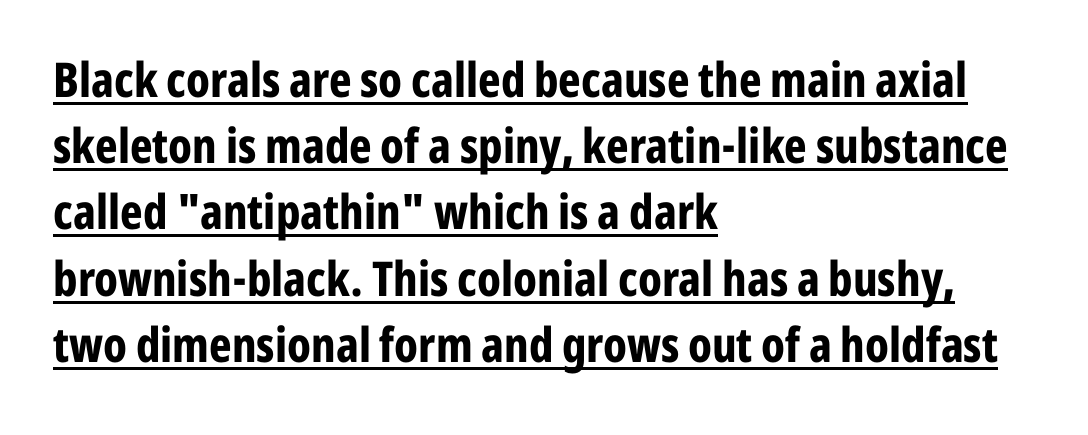
The image shows 48 px bold, condensed sans-serif type, upright; set left-aligned, normal line spacing (1.38x), normal letter spacing, underlined; low stroke contrast and a medium x-height.
